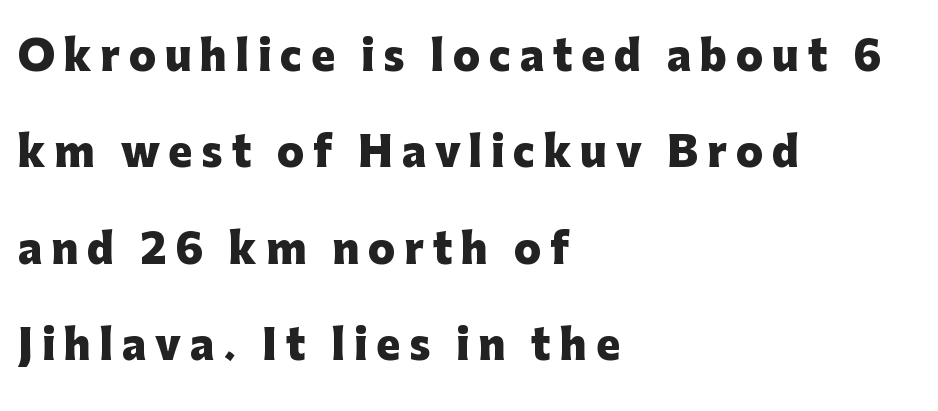
The image shows 40 px heavy sans-serif type, upright; set left-aligned, loose line spacing (2.41x), unusually wide letter spacing (+0.22 em), not underlined; low stroke contrast and a medium x-height.
